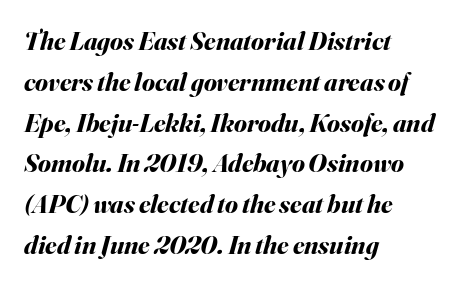
A classic flush-left, rag-right setting is used for this passage. Students, this is bold: see how much ink each stroke carries. The passage shown stacks its lines at a standard gap. Beneath every word, the page is bare.
